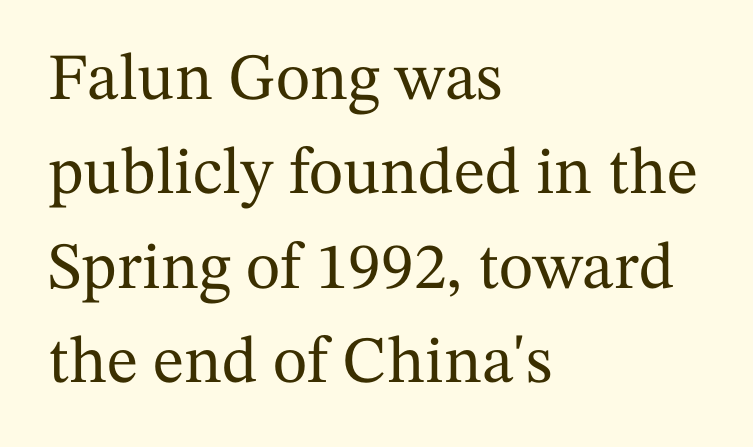
The face used here is rendered with its standard letterfit. The block of text has a typical density, with ordinary space between rows. Vertical strokes here are truly vertical. Teacher's note: observe the even left margin — that is flush-left alignment. These lines are composed in type with serifs.
